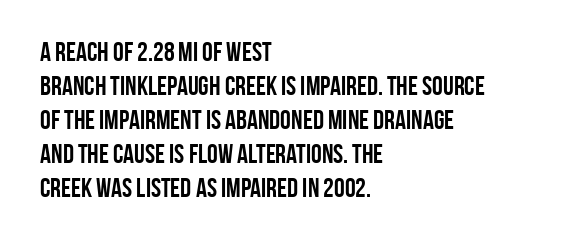
Does the weight exceed regular? Yes, all the way to bold. Short note: letters normally spaced. The space beneath each line is pristine and unruled. The typesetter chose a ragged-right arrangement here. Posture: vertical. The passage shown stacks its lines at a standard gap.
